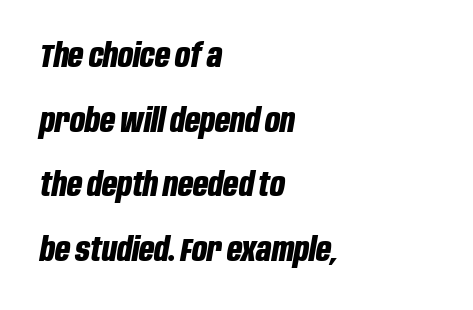
Q: Is the text bold? A: Yes.
Q: Is the text italic (slanted)? A: Yes, it leans right by about 10 degrees.
Q: Is the text underlined? A: No.
Q: How is the paragraph aligned? A: Left-aligned.
Q: Is the spacing between letters normal or unusually wide? A: Normal.
Q: Is the spacing between lines tight, normal or loose? A: Loose.
Q: Width (condensed, normal, or wide)? A: Condensed.
Q: Stroke contrast? A: Low.
Q: x-height? A: Large.
Q: Monospaced? A: No.
